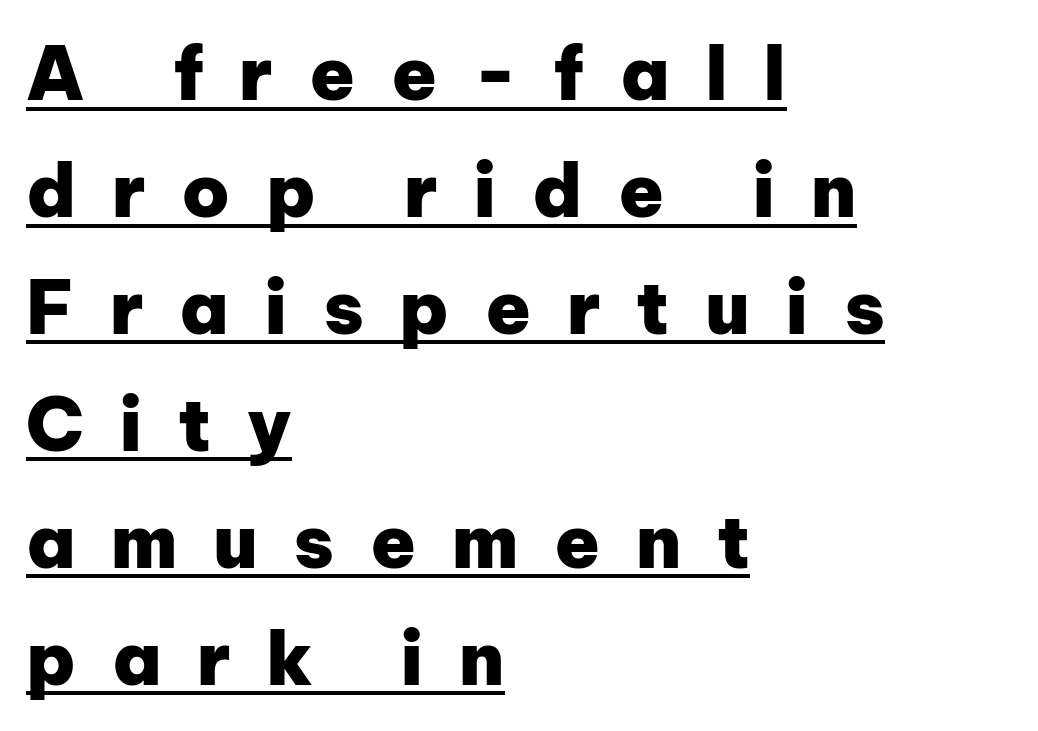
{"serif": "no", "italic": "no", "bold": "yes", "weight": "heavy", "width": "normal", "stroke_contrast": "low", "x_height": "medium", "monospaced": "no", "underline": "yes", "align": "left", "line_spacing": "normal", "line_spacing_ratio": 1.58, "letter_spacing": "wide", "letter_spacing_em": 0.48, "glyph_px": 74}
